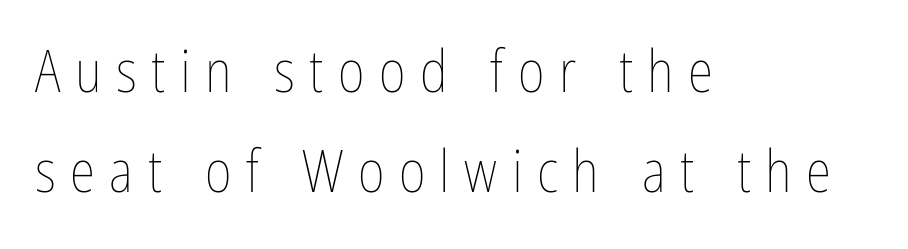
Q: Is the text bold? A: No.
Q: Is the text italic (slanted)? A: No, it is upright.
Q: Is the text underlined? A: No.
Q: How is the paragraph aligned? A: Left-aligned.
Q: Is the spacing between letters normal or unusually wide? A: Unusually wide.
Q: Width (condensed, normal, or wide)? A: Condensed.
Q: Stroke contrast? A: Low.
Q: x-height? A: Medium.
Q: Monospaced? A: No.
